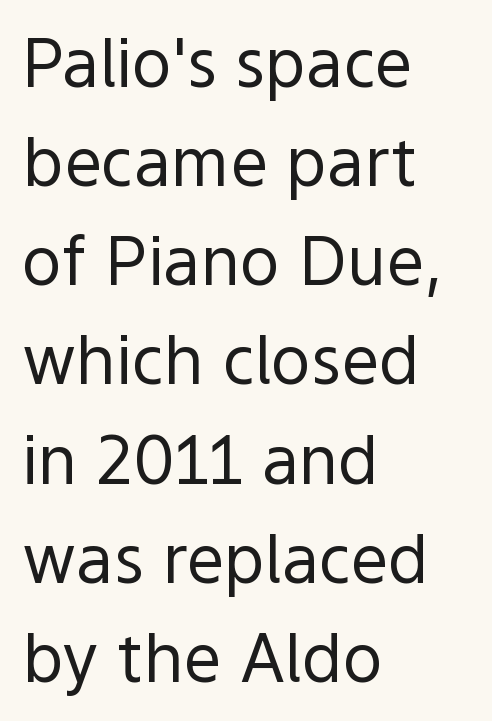
{"serif": "no", "italic": "no", "bold": "no", "weight": "regular", "width": "normal", "x_height": "medium", "monospaced": "no", "underline": "no", "align": "left", "line_spacing": "normal", "line_spacing_ratio": 1.48, "letter_spacing": "normal", "letter_spacing_em": 0.0, "glyph_px": 67}
